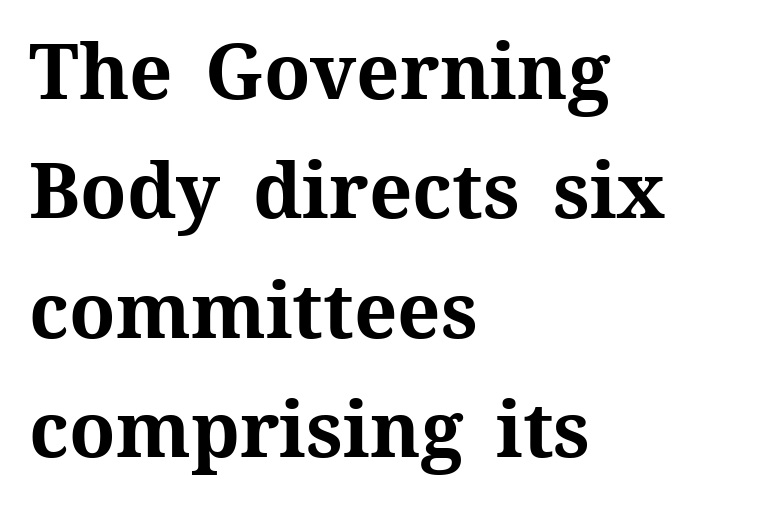
The image shows 76 px bold type, upright; set left-aligned, normal line spacing (1.57x), normal letter spacing, not underlined; medium stroke contrast and a medium x-height.
